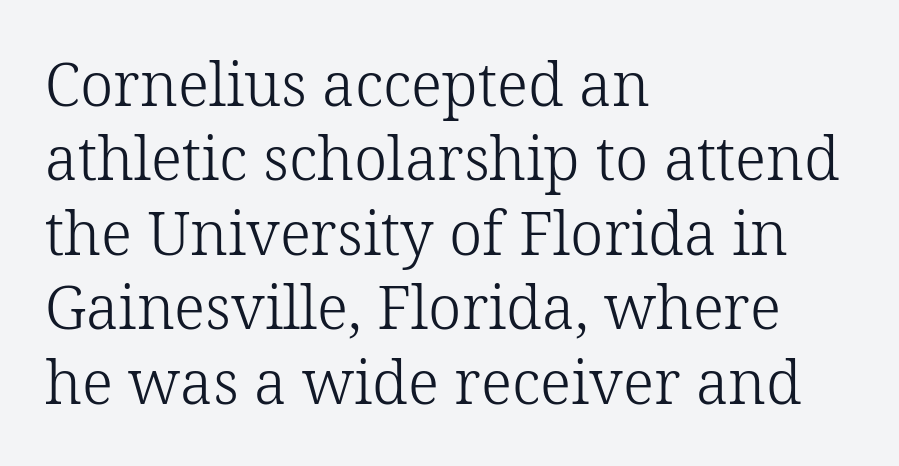
Q: Is the text bold? A: No.
Q: Is the text italic (slanted)? A: No, it is upright.
Q: Is the typeface a serif or a sans-serif typeface? A: Serif.
Q: Is the text underlined? A: No.
Q: How is the paragraph aligned? A: Left-aligned.
Q: Is the spacing between letters normal or unusually wide? A: Normal.
Q: Width (condensed, normal, or wide)? A: Normal.
Q: Stroke contrast? A: Low.
Q: x-height? A: Medium.
Q: Monospaced? A: No.
